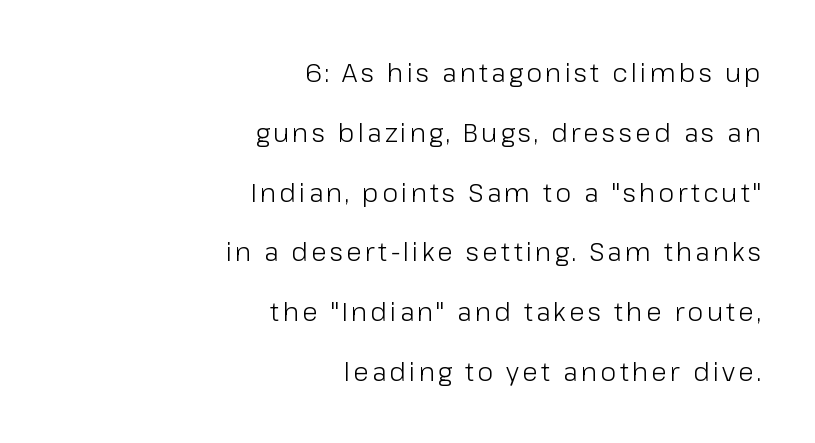
Q: Is the text bold? A: No.
Q: Is the text italic (slanted)? A: No, it is upright.
Q: Is the text underlined? A: No.
Q: How is the paragraph aligned? A: Right-aligned.
Q: Is the spacing between lines tight, normal or loose? A: Loose.
